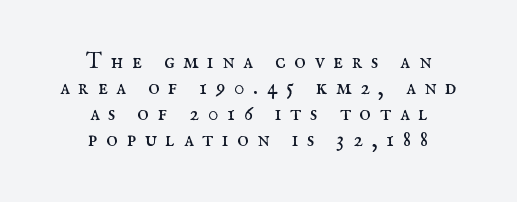
Q: Is the text bold? A: No.
Q: Is the text italic (slanted)? A: No, it is upright.
Q: Is the text underlined? A: No.
Q: How is the paragraph aligned? A: Centered.
Q: Is the spacing between letters normal or unusually wide? A: Unusually wide.
